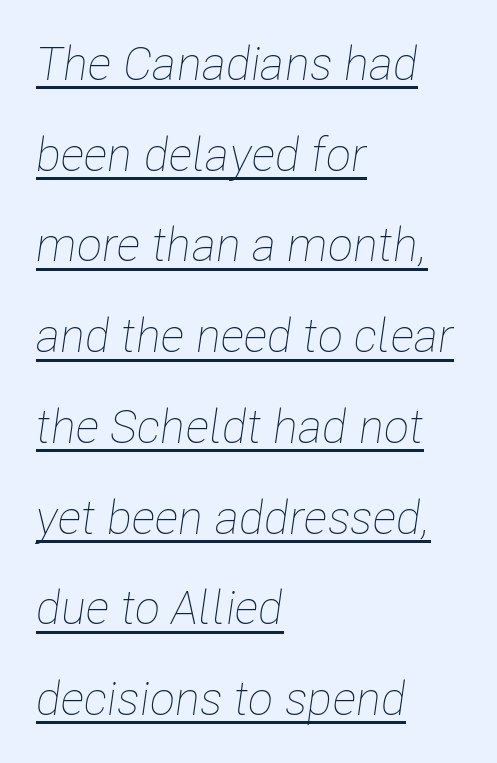
{"italic": "yes", "lean": "right", "slant_degrees": 8, "bold": "no", "weight": "thin", "width": "condensed", "stroke_contrast": "low", "x_height": "medium", "monospaced": "no", "underline": "yes", "align": "left", "line_spacing": "loose", "line_spacing_ratio": 1.93, "letter_spacing": "normal", "letter_spacing_em": 0.0, "glyph_px": 47}
